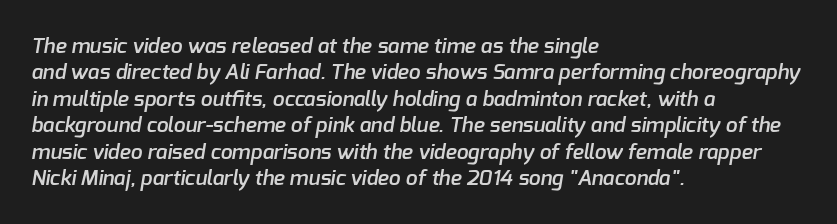
{"bold": "semi", "underline": "no", "align": "left", "line_spacing": "normal", "line_spacing_ratio": 1.26, "letter_spacing": "normal", "letter_spacing_em": 0.0, "glyph_px": 21}
